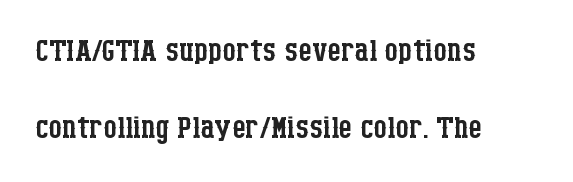
Q: Is the text bold? A: No.
Q: Is the text italic (slanted)? A: No, it is upright.
Q: Is the typeface a serif or a sans-serif typeface? A: Serif.
Q: Is the text underlined? A: No.
Q: How is the paragraph aligned? A: Left-aligned.
Q: Is the spacing between letters normal or unusually wide? A: Normal.
Q: Width (condensed, normal, or wide)? A: Condensed.
Q: Stroke contrast? A: Low.
Q: x-height? A: Large.
Q: Monospaced? A: No.
